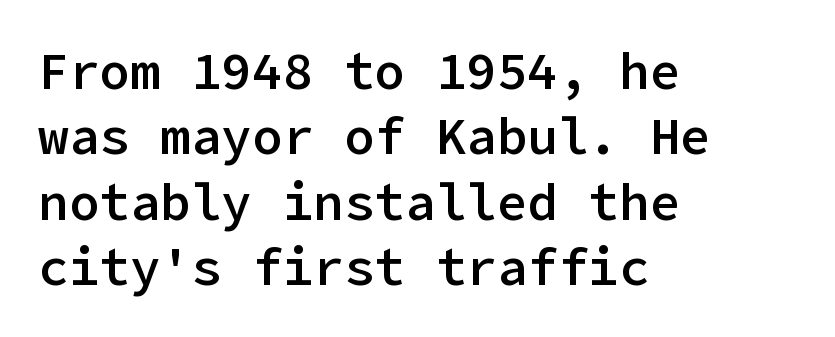
The image shows 51 px semibold sans-serif type, upright; set left-aligned, normal line spacing (1.28x), normal letter spacing, not underlined; low stroke contrast and a medium x-height.
